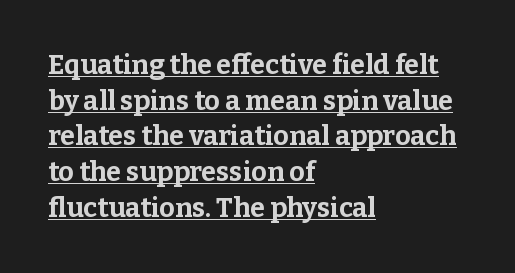
{"italic": "no", "bold": "yes", "underline": "yes", "align": "left", "line_spacing": "normal", "line_spacing_ratio": 1.32, "letter_spacing": "normal", "letter_spacing_em": 0.0, "glyph_px": 27}
